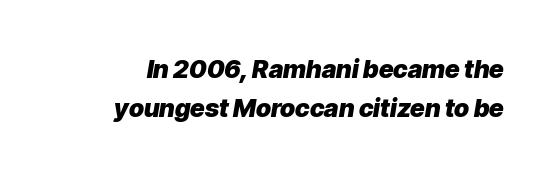
Q: Is the text bold? A: Yes.
Q: Is the text italic (slanted)? A: Yes, it leans right by about 9 degrees.
Q: Is the text underlined? A: No.
Q: Is the spacing between letters normal or unusually wide? A: Normal.
Q: Is the spacing between lines tight, normal or loose? A: Normal.
